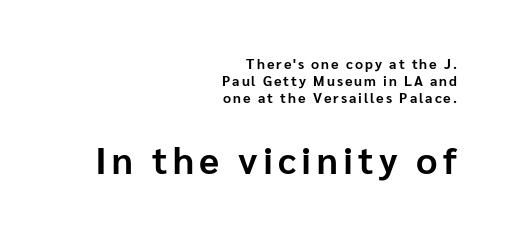
The rendering uses natural spacing where letterforms have individual widths. Decoration check: the copy has no underline. A full-strength bold gives these letters their thick strokes. Nope, not italic — everything's standing straight.
